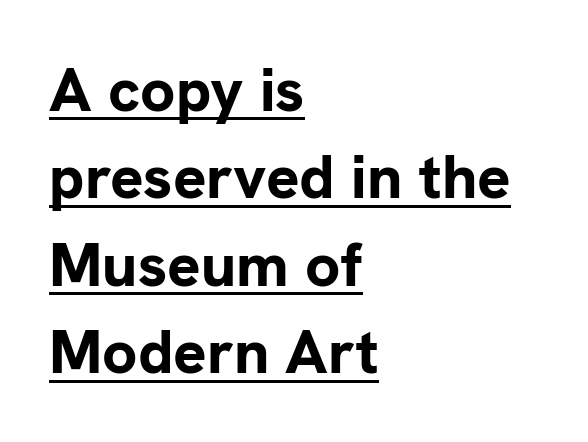
{"serif": "no", "italic": "no", "bold": "yes", "weight": "bold", "width": "normal", "stroke_contrast": "low", "x_height": "medium", "monospaced": "no", "underline": "yes", "align": "left", "line_spacing": "normal", "line_spacing_ratio": 1.41, "letter_spacing": "normal", "letter_spacing_em": 0.0, "glyph_px": 62}
